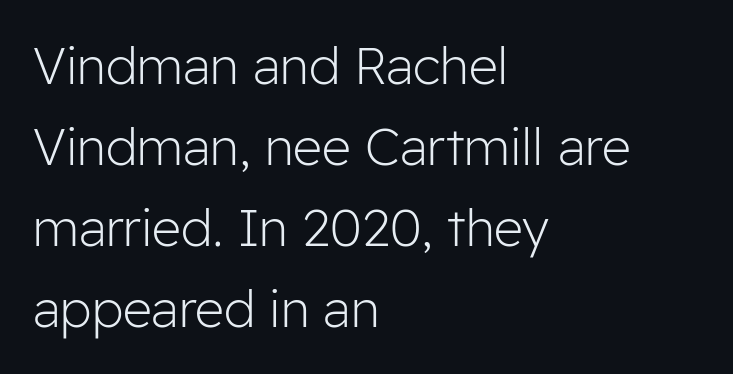
This sample is left-justified, so line endings fall wherever the words run out. Vertical stems look standard width or narrower in stroke. These lines are rendered in a variable-pitch font. Students, note that the glyphs here touch the page at normal intervals.
